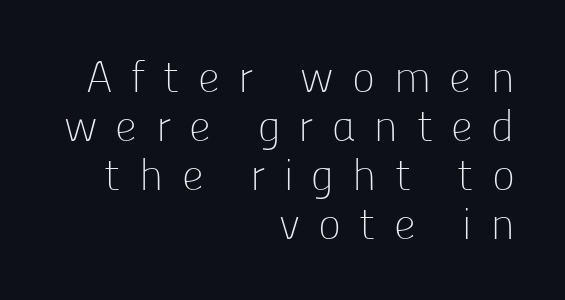
Q: Is the text bold? A: No.
Q: Is the text italic (slanted)? A: No, it is upright.
Q: Is the typeface a serif or a sans-serif typeface? A: Sans-serif.
Q: Is the text underlined? A: No.
Q: How is the paragraph aligned? A: Right-aligned.
Q: Is the spacing between letters normal or unusually wide? A: Unusually wide.
Q: Is the spacing between lines tight, normal or loose? A: Tight.
Q: Width (condensed, normal, or wide)? A: Normal.
Q: Stroke contrast? A: Low.
Q: x-height? A: Medium.
Q: Monospaced? A: No.
